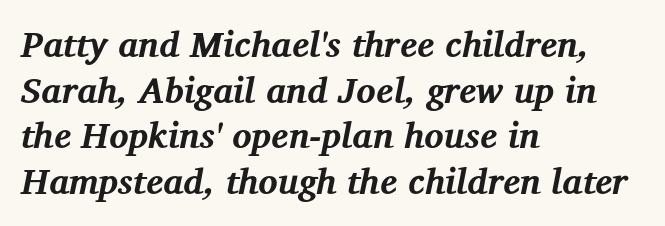
Check where the strokes stop: tiny serifs finish them off. This rendering uses left alignment, leaving the right contour irregular. Does the weight exceed regular? Yes, all the way to bold. Italic? Definitely — the glyphs are oblique.
